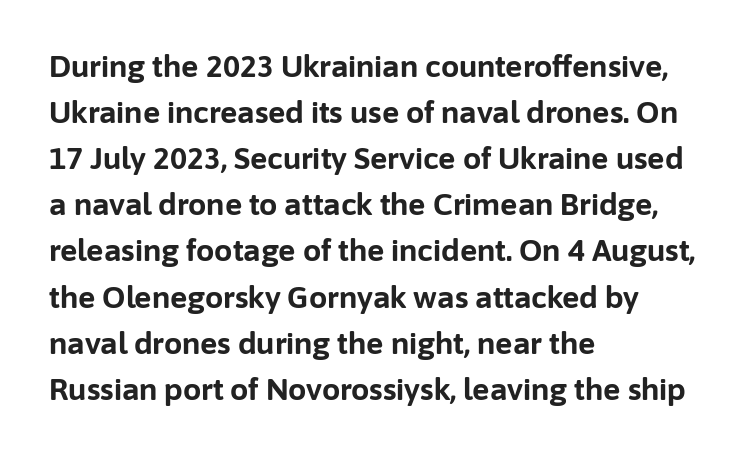
The image shows 29 px bold sans-serif type, upright; set left-aligned, normal line spacing (1.59x), normal letter spacing, not underlined; low stroke contrast and a medium x-height.
